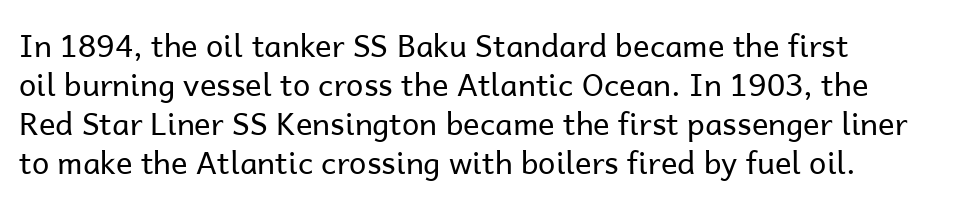
Notice how descenders clear the ascenders below comfortably — that's standard leading. Here the designer chose a conventional face with non-uniform glyph widths. What stands out about the letter spacing? Nothing — it is the standard amount. Every stem runs plumb, perpendicular to the baseline. Weight: not bold — regular or lighter. I'd call this a sans setting — the letters go barefoot.
